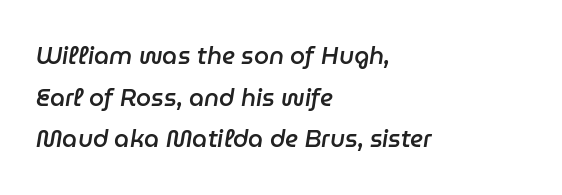
Characters follow at the spacing the type designer built in. Line beginnings align vertically; line endings do not. Notice how the stems are inclined rather than vertical — that's the hallmark of italics. Clear beneath every line of the passage. As a designer I'd log this as weight 600, semibold.
